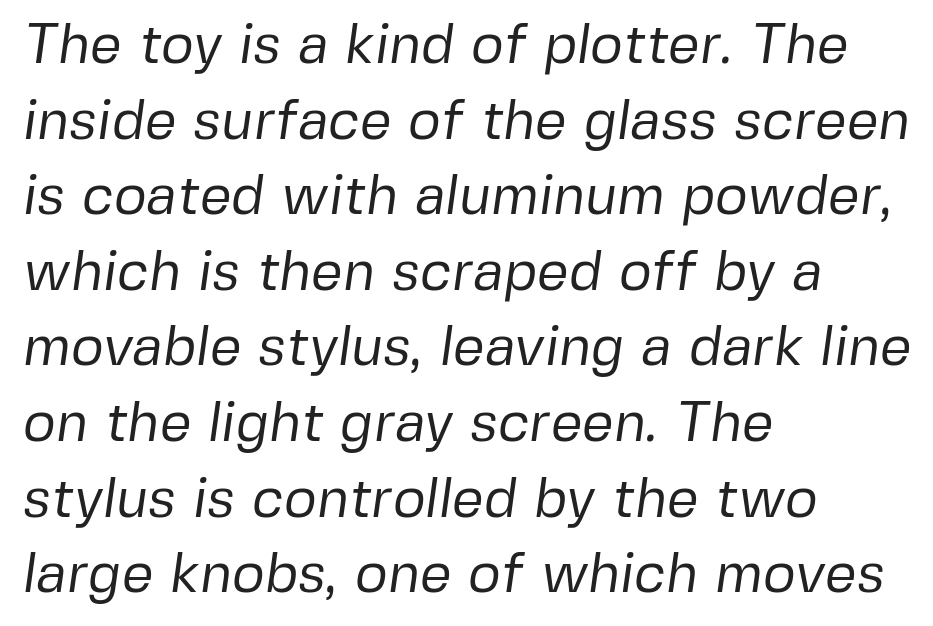
The image shows 56 px regular-weight sans-serif type; set left-aligned, normal line spacing (1.35x), normal letter spacing, not underlined; low stroke contrast and a medium x-height.
